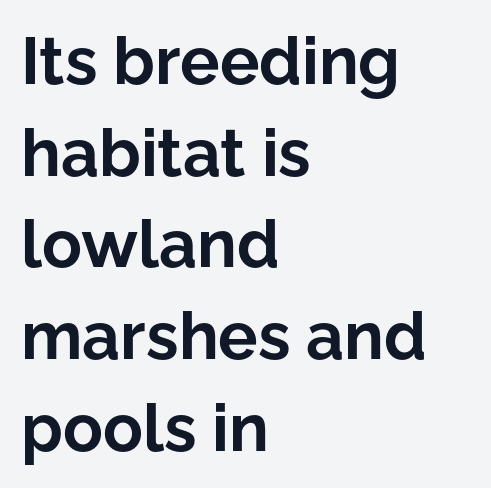
Here the designer chose a conventional face with non-uniform glyph widths. Do the letters lean? They stand straight. Lines of text with bare space underneath. The lines in this sample share a left origin and differ only in where they stop. Baseline-to-baseline distance is the conventional proportion of letter height. The strokes are fattened all the way to bold.
